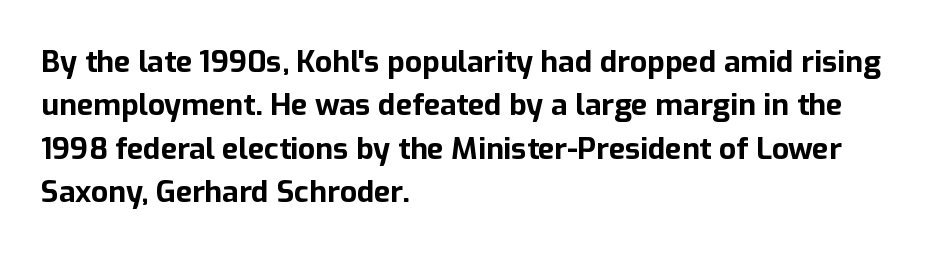
Words float on clear page, feet unadorned. Vertical strokes here are truly vertical. Typographic density is high because the face is bold. Spacing between characters is what you'd get straight out of the box. Every row of glyphs begins at an identical x-position on the left.
